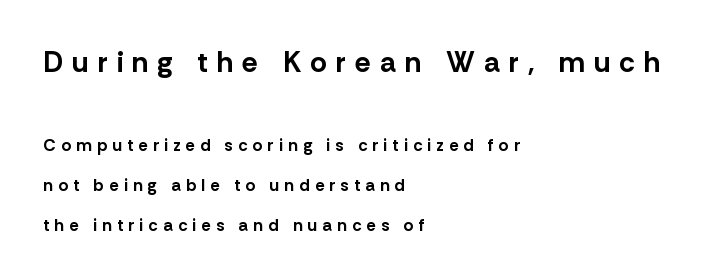
The image shows 29 px bold sans-serif type, upright; set left-aligned, loose line spacing (2.34x), unusually wide letter spacing (+0.31 em), not underlined; the first (top) block is 1.71x larger; low stroke contrast and a medium x-height.
